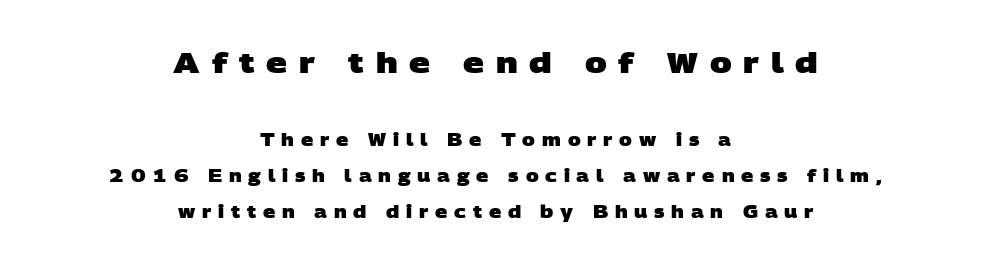
Varying glyph widths throughout — classic text-font behaviour. Line spacing here is loose. The baseline area is clear. The face used here appears at its bigger size in the upper chunk. Set as a true bold cut, around the 700 mark.
